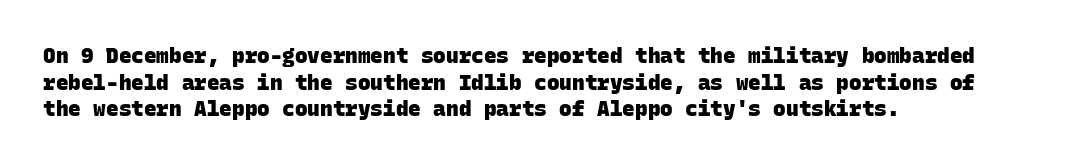
Q: Is the text bold? A: Yes.
Q: Is the text underlined? A: No.
Q: How is the paragraph aligned? A: Left-aligned.
Q: Is the spacing between letters normal or unusually wide? A: Normal.
Q: Is the spacing between lines tight, normal or loose? A: Normal.
